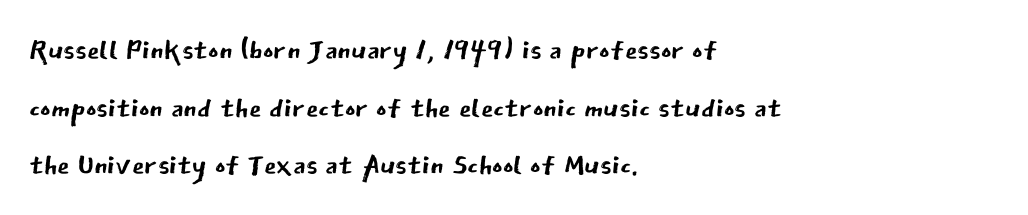
Q: Is the text bold? A: No.
Q: Is the text italic (slanted)? A: No, it is upright.
Q: Is the typeface a serif or a sans-serif typeface? A: Sans-serif.
Q: Is the text underlined? A: No.
Q: How is the paragraph aligned? A: Left-aligned.
Q: Is the spacing between letters normal or unusually wide? A: Normal.
Q: Is the spacing between lines tight, normal or loose? A: Normal.
Q: Width (condensed, normal, or wide)? A: Normal.
Q: Stroke contrast? A: Low.
Q: x-height? A: Medium.
Q: Monospaced? A: No.
